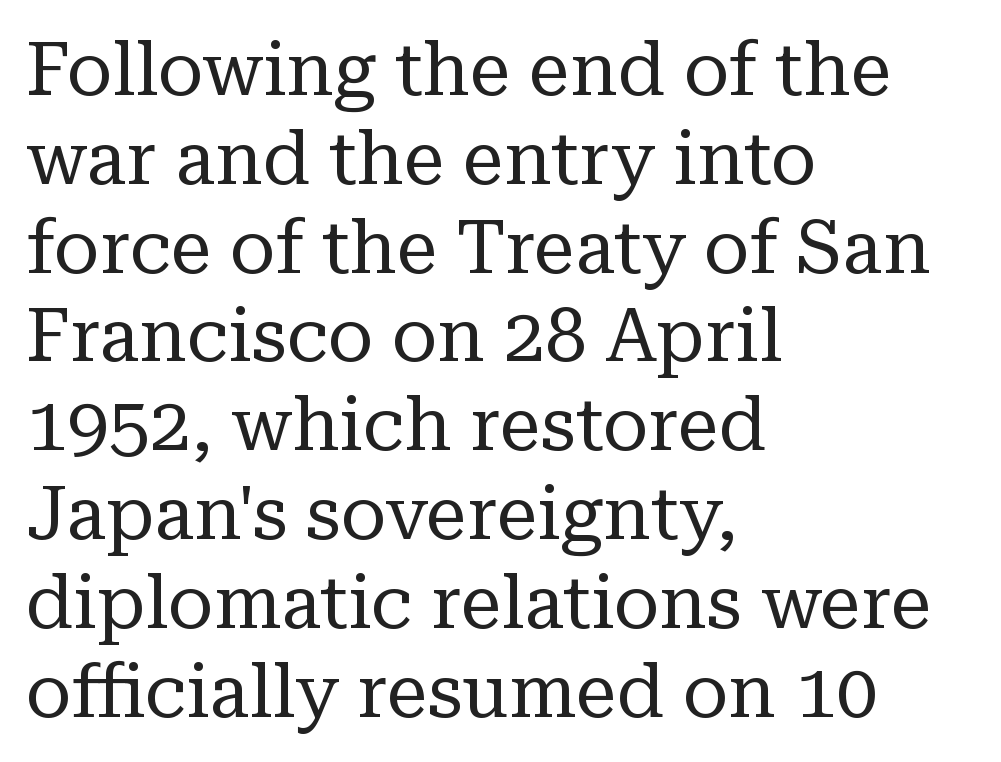
{"serif": "yes", "italic": "no", "bold": "no", "weight": "regular", "width": "normal", "stroke_contrast": "low", "x_height": "medium", "monospaced": "no", "underline": "no", "align": "left", "line_spacing_ratio": 1.2, "letter_spacing": "normal", "letter_spacing_em": 0.0, "glyph_px": 74}
